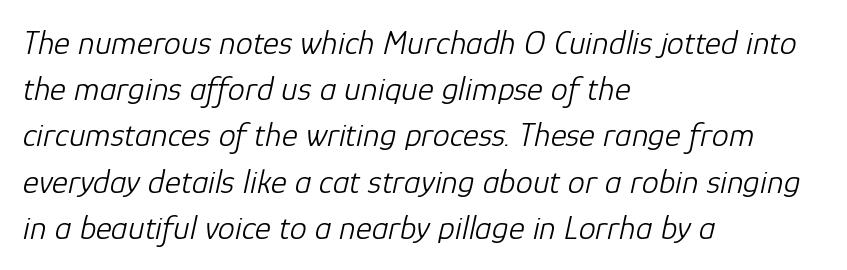
The face used here has a pronounced slope to its letters. Each letter keeps its own natural width here, so spacing adapts to shape. Caption: standard tracking, unaltered. Think standard paragraph weight, or any step lighter than that. Line beginnings align vertically; line endings do not. Rule under the text: the space is simply empty.
